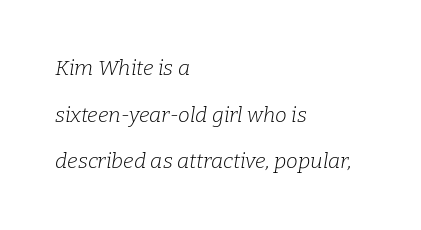
The image shows 21 px text type, italic (leaning right); set left-aligned, loose line spacing (2.22x), normal letter spacing, not underlined.
